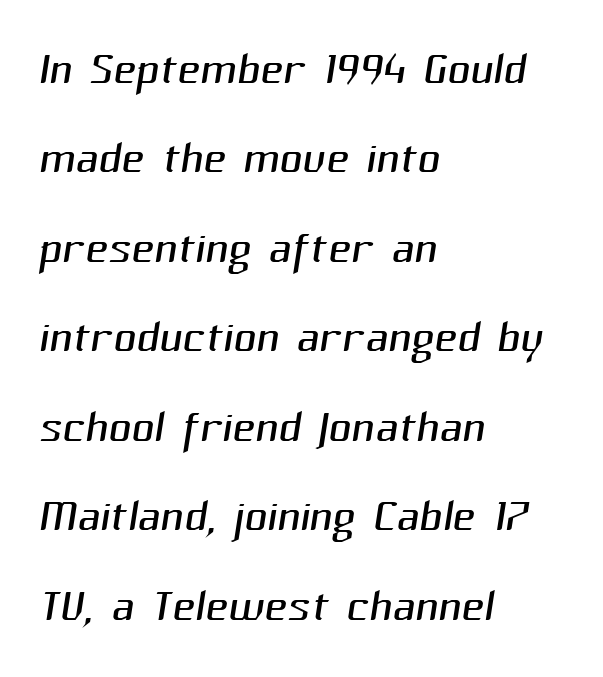
This block has exactly the height ordinary leading produces. Standard letterfit; no display-style spreading of the glyphs. No feet cap the strokes, marking this as sans-serif type. Ink coverage per letter is moderate at most. Which margin do the lines hug? The left one — the right edge is uneven.
